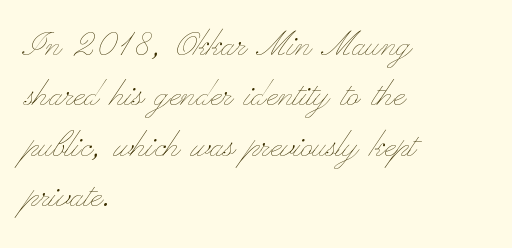
{"bold": "no", "weight": "thin", "width": "wide", "stroke_contrast": "low", "x_height": "small", "monospaced": "no", "underline": "no", "align": "left", "line_spacing_ratio": 1.23, "letter_spacing": "normal", "letter_spacing_em": 0.0, "glyph_px": 41}
